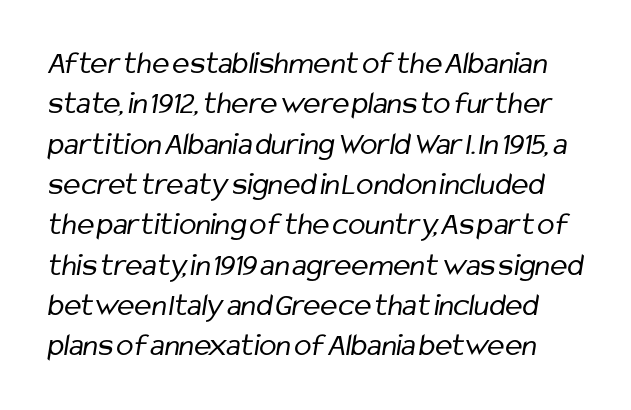
A typesetter would call this proportional, since set widths differ per character. No word sits above an underline. Stems and bowls with no extra thickness — not bold. No extra tracking has been applied to these lines. Successive baselines arrive at the customary interval.
